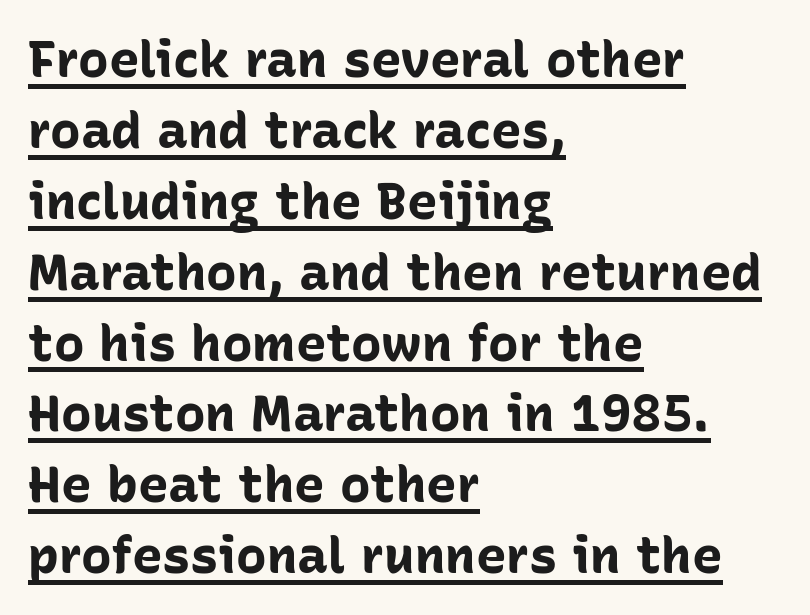
Q: Is the text bold? A: Yes.
Q: Is the text italic (slanted)? A: No, it is upright.
Q: Is the typeface a serif or a sans-serif typeface? A: Sans-serif.
Q: Is the text underlined? A: Yes.
Q: How is the paragraph aligned? A: Left-aligned.
Q: Is the spacing between letters normal or unusually wide? A: Normal.
Q: Is the spacing between lines tight, normal or loose? A: Normal.
Q: Width (condensed, normal, or wide)? A: Normal.
Q: Stroke contrast? A: Low.
Q: x-height? A: Medium.
Q: Monospaced? A: No.
